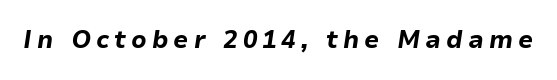
Q: Is the text bold? A: Yes.
Q: Is the text italic (slanted)? A: Yes, it leans right by about 9 degrees.
Q: Is the text underlined? A: No.
Q: Is the spacing between letters normal or unusually wide? A: Unusually wide.
